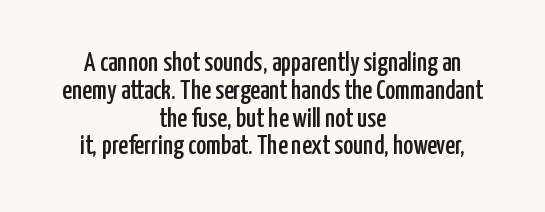
Q: Is the text italic (slanted)? A: No, it is upright.
Q: Is the text underlined? A: No.
Q: How is the paragraph aligned? A: Centered.
Q: Is the spacing between letters normal or unusually wide? A: Normal.
Q: Is the spacing between lines tight, normal or loose? A: Tight.
